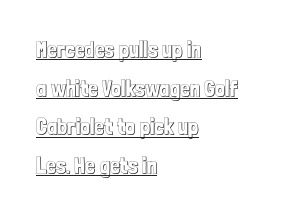
{"italic": "no", "underline": "yes", "align": "left", "line_spacing_ratio": 1.76, "letter_spacing": "normal", "letter_spacing_em": 0.0, "glyph_px": 22}
